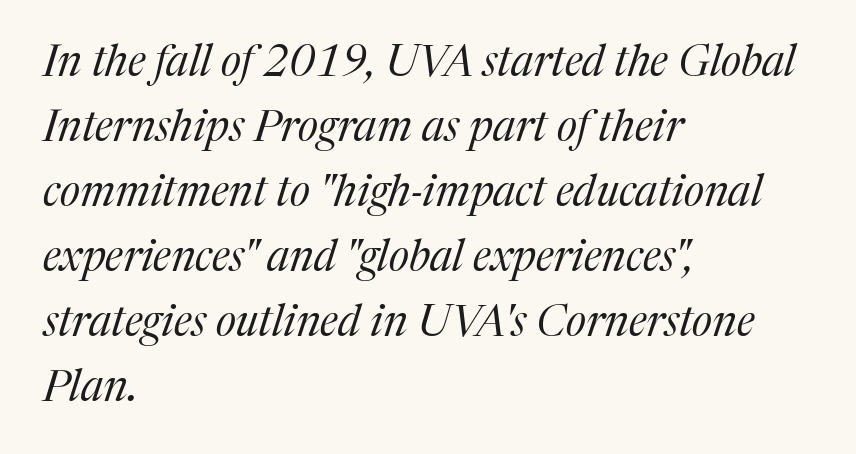
Q: Is the text bold? A: No.
Q: Is the text italic (slanted)? A: Yes, it leans right by about 17 degrees.
Q: Is the typeface a serif or a sans-serif typeface? A: Serif.
Q: Is the text underlined? A: No.
Q: How is the paragraph aligned? A: Left-aligned.
Q: Is the spacing between letters normal or unusually wide? A: Normal.
Q: Is the spacing between lines tight, normal or loose? A: Normal.
Q: Width (condensed, normal, or wide)? A: Normal.
Q: Stroke contrast? A: Medium.
Q: x-height? A: Medium.
Q: Monospaced? A: No.
